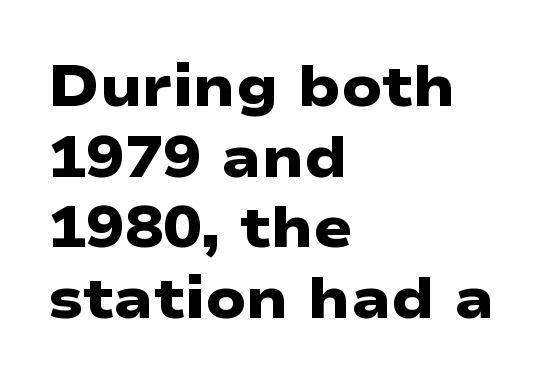
Strokes here are thick enough to call this a true bold. Letter spacing: default. The lines are quadded left. Plain, unruled lines of type. Examine the stroke ends and you'll find no serifs.
